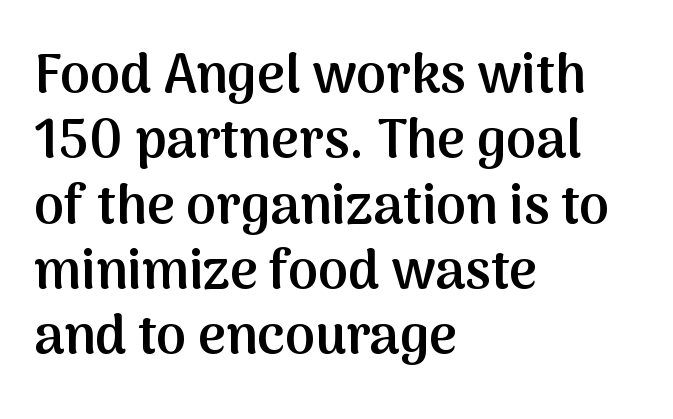
{"serif": "no", "italic": "no", "bold": "semi", "weight": "semibold", "width": "normal", "stroke_contrast": "medium", "x_height": "medium", "monospaced": "no", "underline": "no", "align": "left", "line_spacing_ratio": 1.21, "letter_spacing": "normal", "letter_spacing_em": 0.0, "glyph_px": 54}
